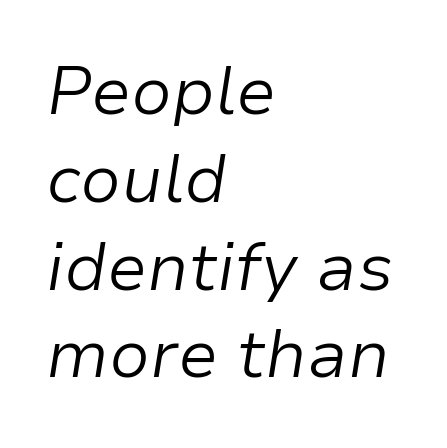
The image shows 67 px light type, italic (leaning right); set left-aligned, normal line spacing (1.31x), normal letter spacing, not underlined; low stroke contrast and a medium x-height.
